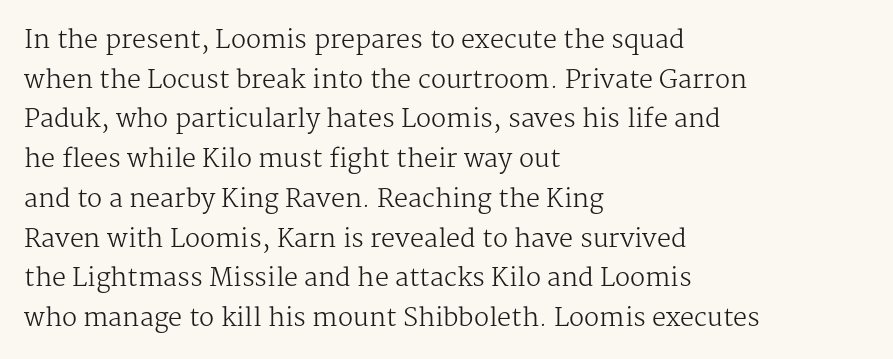
The image shows 25 px text type, upright; set left-aligned, normal line spacing (1.59x), normal letter spacing, not underlined.
